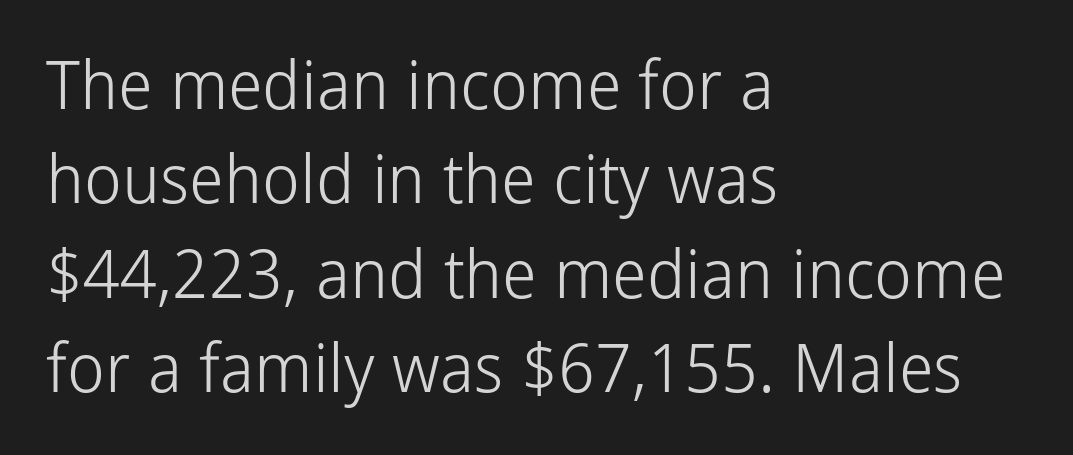
Q: Is the text bold? A: No.
Q: Is the text italic (slanted)? A: No, it is upright.
Q: Is the typeface a serif or a sans-serif typeface? A: Sans-serif.
Q: Is the text underlined? A: No.
Q: How is the paragraph aligned? A: Left-aligned.
Q: Is the spacing between letters normal or unusually wide? A: Normal.
Q: Is the spacing between lines tight, normal or loose? A: Normal.
Q: Width (condensed, normal, or wide)? A: Normal.
Q: Stroke contrast? A: Low.
Q: x-height? A: Medium.
Q: Monospaced? A: No.
